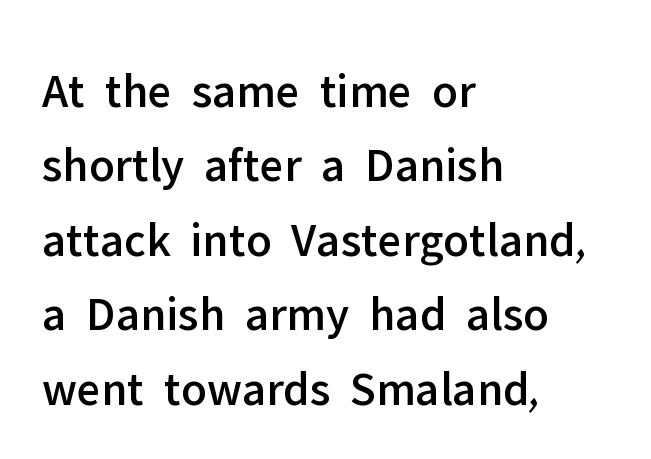
Q: Is the text italic (slanted)? A: No, it is upright.
Q: Is the typeface a serif or a sans-serif typeface? A: Sans-serif.
Q: Is the text underlined? A: No.
Q: How is the paragraph aligned? A: Left-aligned.
Q: Is the spacing between letters normal or unusually wide? A: Normal.
Q: Is the spacing between lines tight, normal or loose? A: Normal.
Q: Width (condensed, normal, or wide)? A: Normal.
Q: Stroke contrast? A: Low.
Q: x-height? A: Medium.
Q: Monospaced? A: No.
